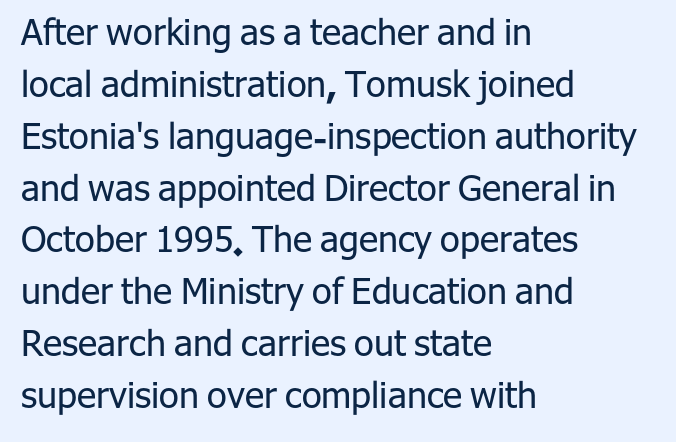
{"serif": "no", "italic": "no", "bold": "no", "weight": "regular", "width": "normal", "stroke_contrast": "low", "x_height": "medium", "monospaced": "no", "underline": "no", "align": "left", "line_spacing": "normal", "line_spacing_ratio": 1.44, "letter_spacing": "normal", "letter_spacing_em": 0.0, "glyph_px": 36}
